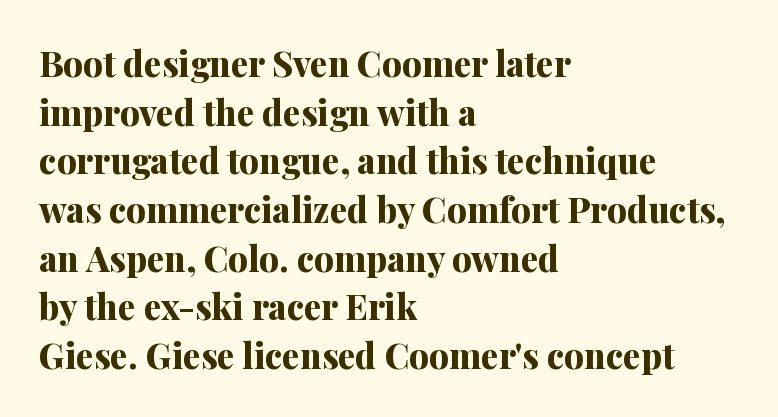
The image shows 35 px bold serif type, upright; set left-aligned, normal line spacing (1.39x), normal letter spacing, not underlined; medium stroke contrast and a medium x-height.
